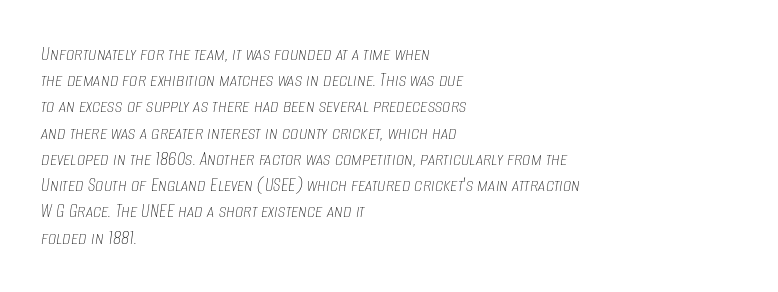
The image shows 21 px text type, italic (leaning right); set left-aligned, normal line spacing (1.25x), normal letter spacing, not underlined.
